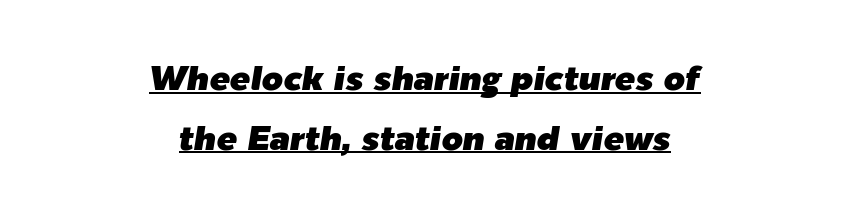
{"italic": "yes", "lean": "right", "slant_degrees": 9, "width": "normal", "stroke_contrast": "low", "x_height": "medium", "monospaced": "no", "underline": "yes", "align": "center", "line_spacing_ratio": 1.76, "letter_spacing": "normal", "letter_spacing_em": 0.0, "glyph_px": 34}
